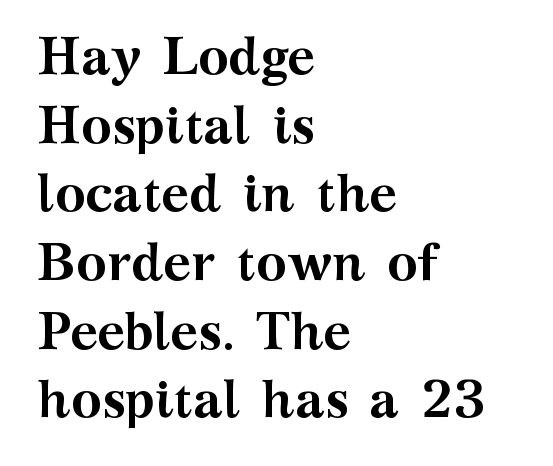
Anything drawn beneath the words? Only blank space. The face used here is proportionally spaced, like ordinary book or web type. This sample keeps an unexceptional amount of space between lines. Old-style or modern, the face here clearly has serifs. Does the copy run flush right? No — it runs flush left. These lines were composed using upright roman letters.
